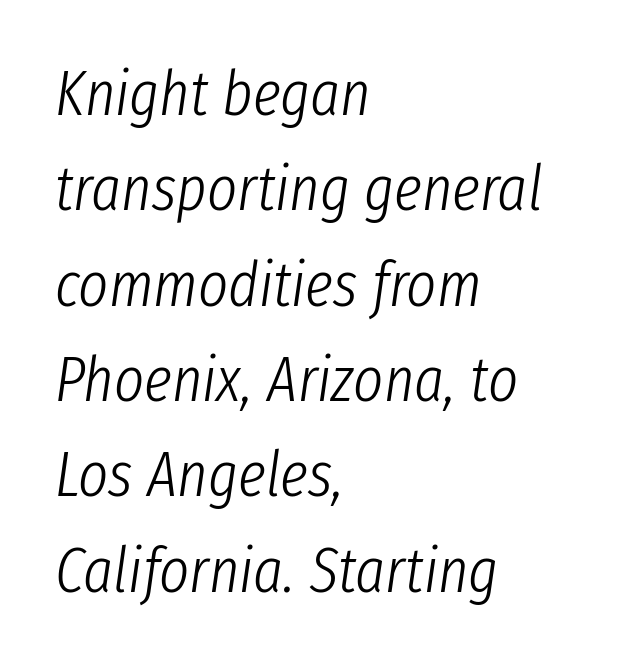
{"italic": "yes", "lean": "right", "slant_degrees": 8, "bold": "no", "weight": "light", "width": "condensed", "stroke_contrast": "low", "x_height": "medium", "monospaced": "no", "underline": "no", "align": "left", "line_spacing": "normal", "line_spacing_ratio": 1.49, "letter_spacing": "normal", "letter_spacing_em": 0.0, "glyph_px": 64}
